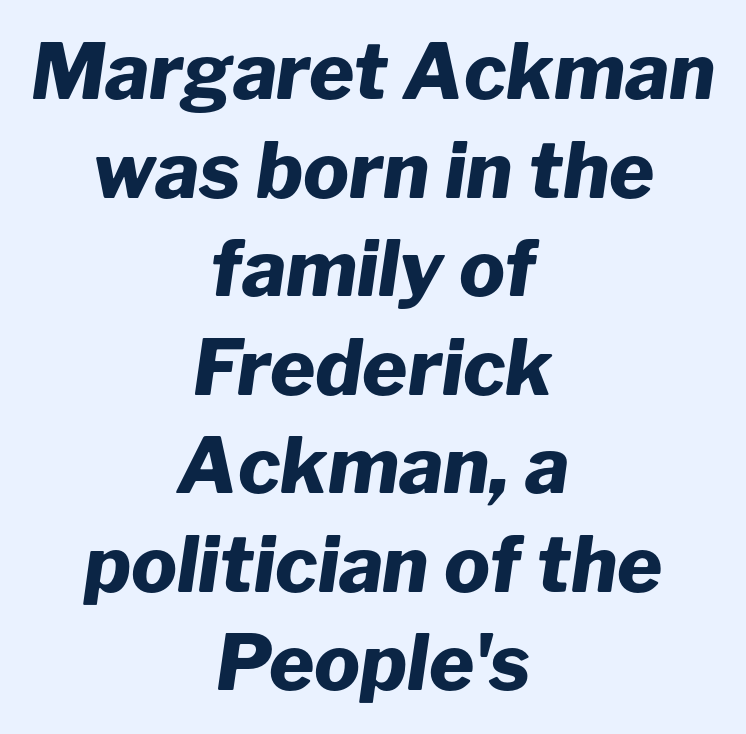
{"italic": "yes", "lean": "right", "slant_degrees": 8, "bold": "yes", "weight": "heavy", "width": "normal", "stroke_contrast": "low", "x_height": "medium", "monospaced": "no", "underline": "no", "align": "center", "line_spacing": "normal", "line_spacing_ratio": 1.28, "letter_spacing": "normal", "letter_spacing_em": 0.0, "glyph_px": 77}
